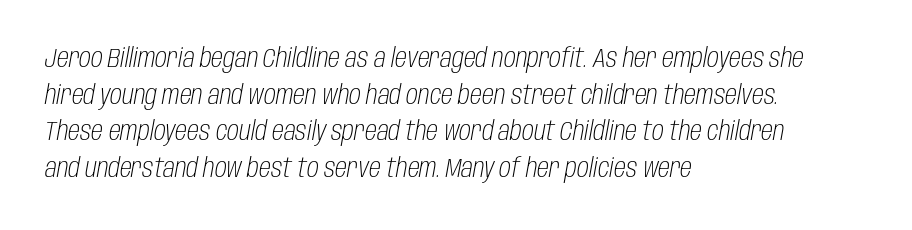
Line spacing here is normal. The tracking reads as untouched default to a designer's eye. These lines are set flush left with a ragged right edge. Style check: oblique. The cut favours lightness, reaching ordinary text weight at its darkest. No word sits above an underline.
